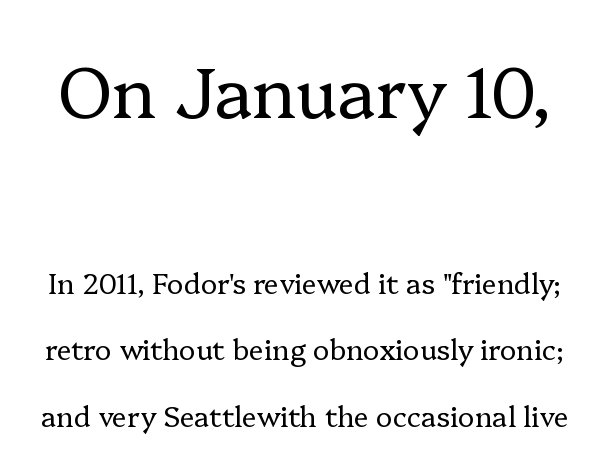
Check under the words: just untouched page. A light-to-regular cut is what we see here. Style check: upright. Compared with typical body copy, the letter spacing here is the same. The passage shown is typed in a proportional face where columns would drift. The letters in the upper block stand taller than those in the block below.
